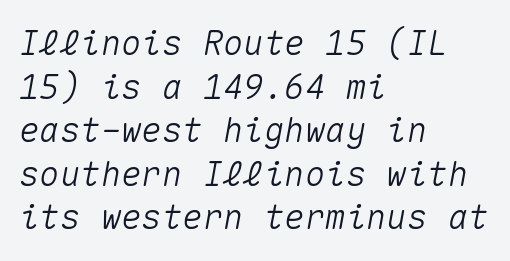
Looking at the ascenders, they clearly lean. Only glyphs here, with clear space below each row. Spacing between characters is what you'd get straight out of the box. Line spacing here is normal.
